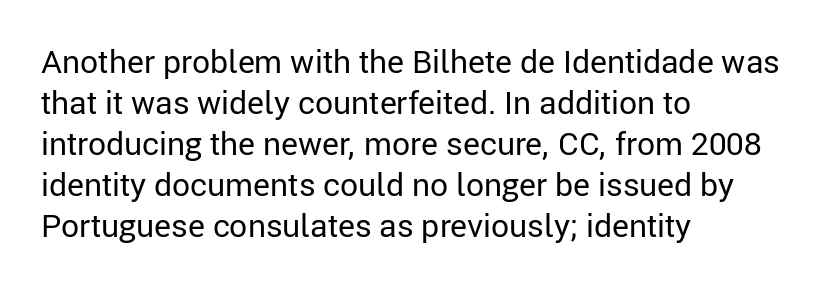
This sample is left-justified, so line endings fall wherever the words run out. Clear beneath every line of the passage. Regular leading. The letterforms sit shoulder to shoulder at normal distance. You could not count columns in this text — the font is proportionally spaced.
